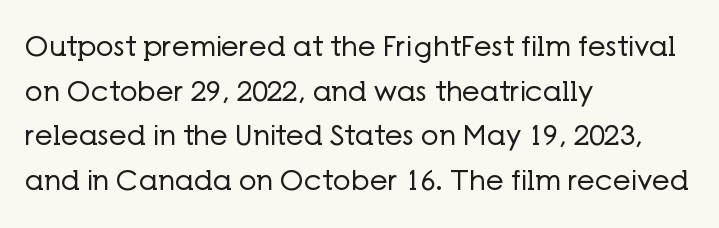
Reading down the column, the eye jumps a familiar distance to each next line. The setting favours the left margin, as ordinary paragraphs usually do. No italicization has been applied; the sample stays upright. Underlining? Definitely not there.
